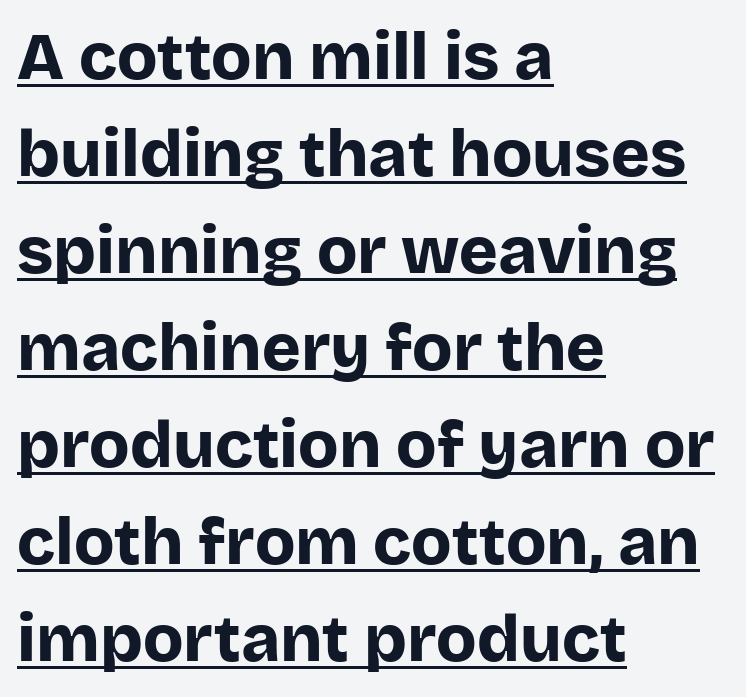
{"serif": "no", "italic": "no", "bold": "yes", "weight": "bold", "width": "normal", "stroke_contrast": "low", "x_height": "large", "monospaced": "no", "underline": "yes", "align": "left", "line_spacing": "normal", "line_spacing_ratio": 1.47, "letter_spacing": "normal", "letter_spacing_em": 0.0, "glyph_px": 66}
